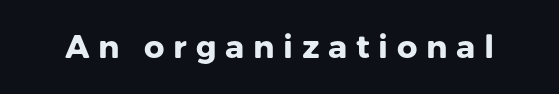
Q: Is the text bold? A: Yes.
Q: Is the text italic (slanted)? A: No, it is upright.
Q: Is the typeface a serif or a sans-serif typeface? A: Sans-serif.
Q: Is the text underlined? A: No.
Q: Is the spacing between letters normal or unusually wide? A: Unusually wide.
Q: Width (condensed, normal, or wide)? A: Normal.
Q: Stroke contrast? A: Low.
Q: x-height? A: Medium.
Q: Monospaced? A: No.
